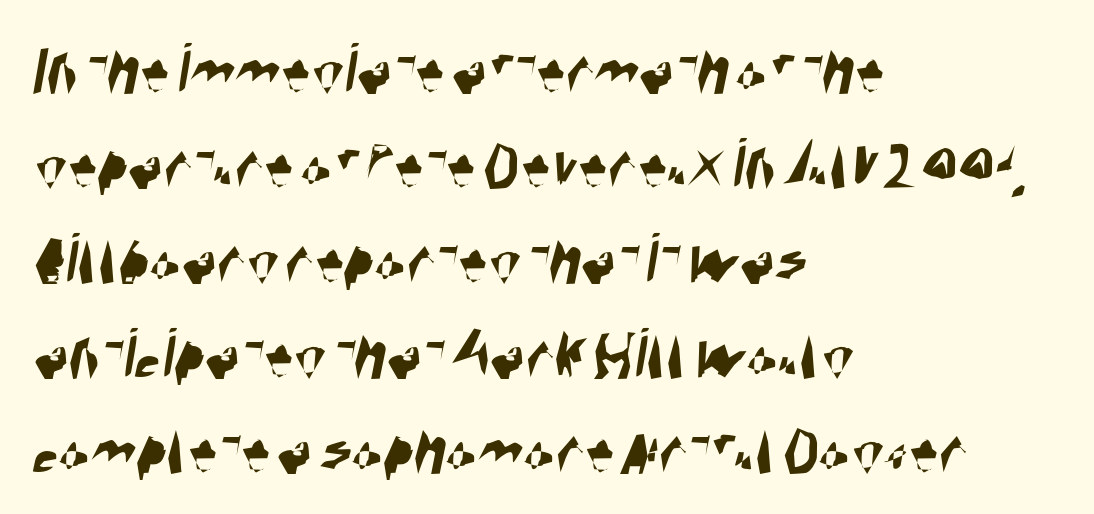
{"serif": "no", "width": "condensed", "stroke_contrast": "high", "x_height": "large", "monospaced": "no", "underline": "no", "align": "left", "line_spacing": "normal", "line_spacing_ratio": 1.3, "letter_spacing": "normal", "letter_spacing_em": 0.0, "glyph_px": 73}
